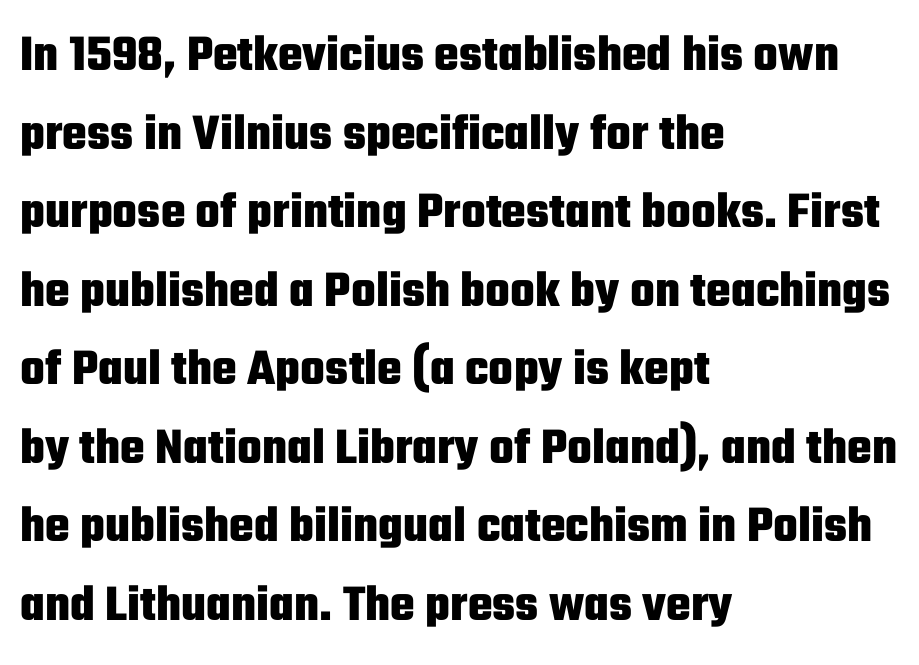
The image shows 52 px heavy, condensed sans-serif type, upright; set left-aligned, normal line spacing (1.51x), normal letter spacing, not underlined; low stroke contrast and a medium x-height.
